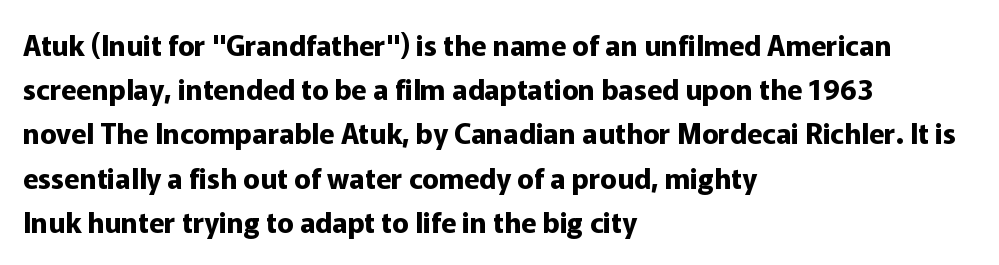
The image shows 28 px bold sans-serif type, upright; set left-aligned, normal line spacing (1.58x), normal letter spacing, not underlined; low stroke contrast and a medium x-height.
